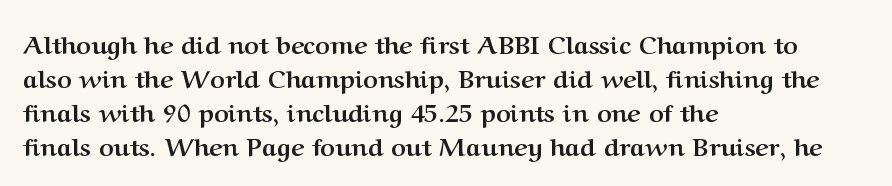
{"italic": "no", "bold": "yes", "underline": "no", "align": "left", "line_spacing": "normal", "line_spacing_ratio": 1.36, "letter_spacing": "normal", "letter_spacing_em": 0.0, "glyph_px": 25}
